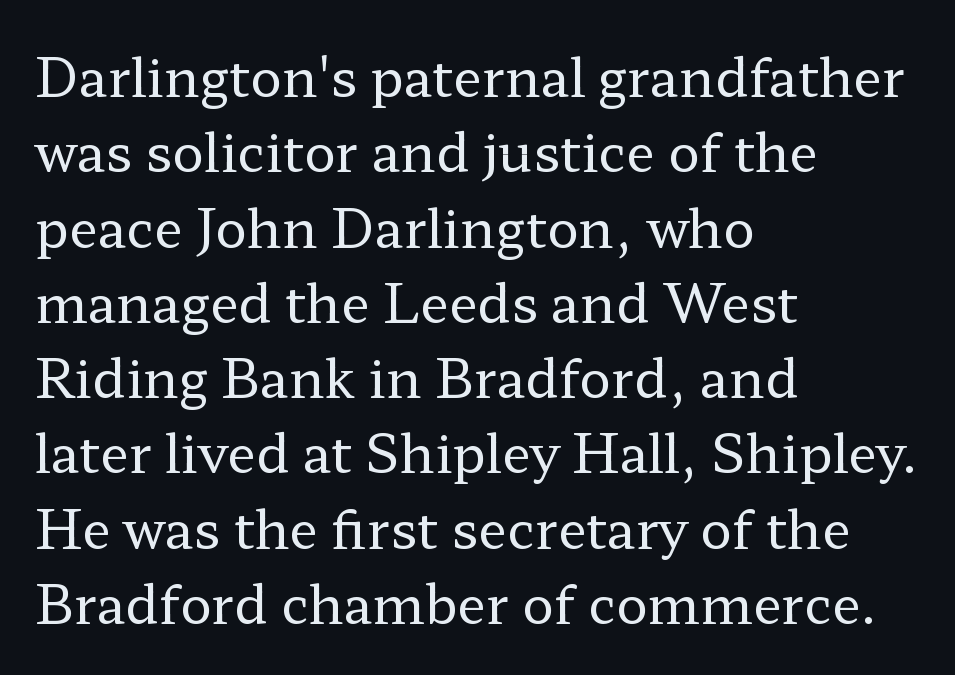
Q: Is the text bold? A: No.
Q: Is the text italic (slanted)? A: No, it is upright.
Q: Is the typeface a serif or a sans-serif typeface? A: Serif.
Q: Is the text underlined? A: No.
Q: How is the paragraph aligned? A: Left-aligned.
Q: Is the spacing between letters normal or unusually wide? A: Normal.
Q: Is the spacing between lines tight, normal or loose? A: Normal.
Q: Width (condensed, normal, or wide)? A: Wide.
Q: Stroke contrast? A: Low.
Q: x-height? A: Medium.
Q: Monospaced? A: No.
